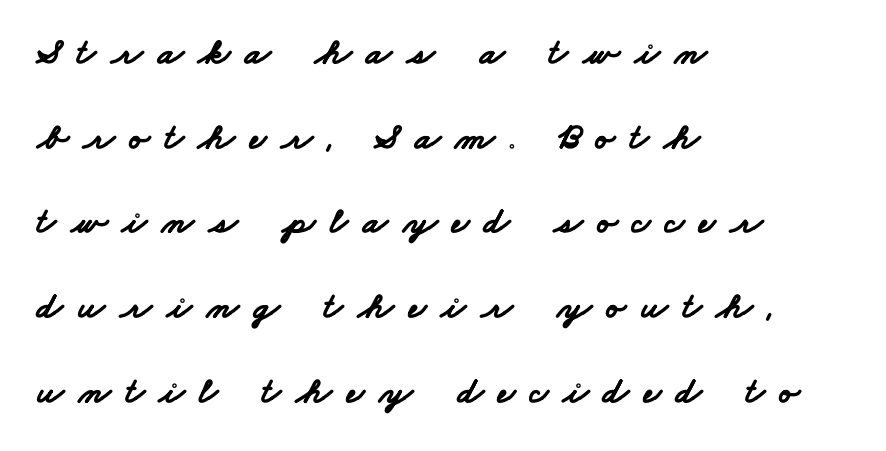
The face used here has the dense, thick strokes of a bold. This is sans-serif lettering, the kind often seen on screens and signage. The strip under each line holds only bare page. Notice how the passage keeps a crisp vertical edge on the left only. Here the designer chose a conventional face with non-uniform glyph widths.
